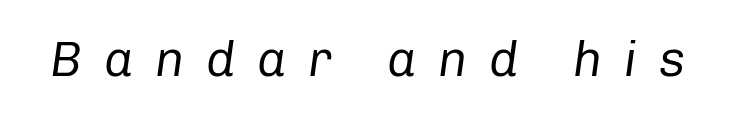
Q: Is the text bold? A: No.
Q: Is the text italic (slanted)? A: Yes, it leans right by about 8 degrees.
Q: Is the text underlined? A: No.
Q: Is the spacing between letters normal or unusually wide? A: Unusually wide.
Q: Width (condensed, normal, or wide)? A: Normal.
Q: Stroke contrast? A: Low.
Q: x-height? A: Medium.
Q: Monospaced? A: No.
